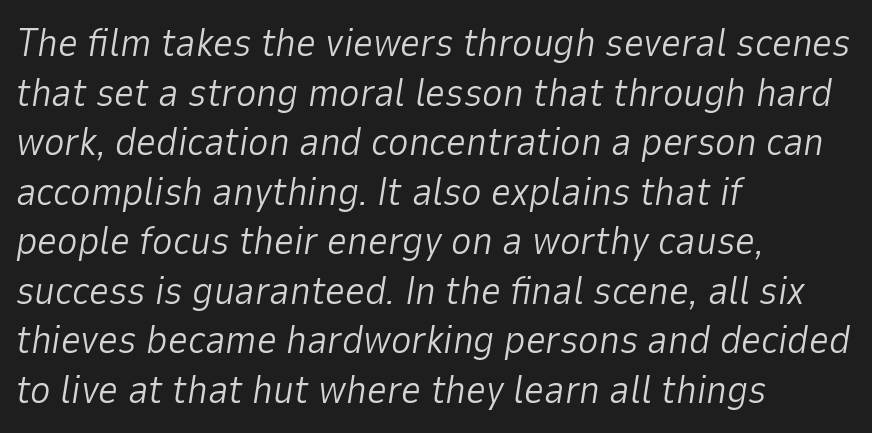
The image shows 39 px light type, italic (leaning right); set left-aligned, normal line spacing (1.27x), normal letter spacing, not underlined; low stroke contrast and a medium x-height.
